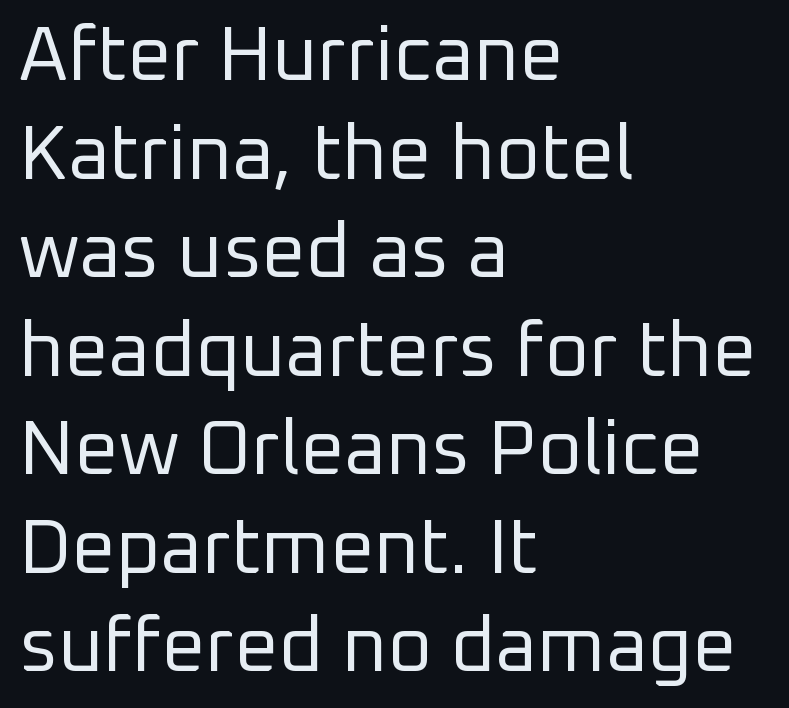
The image shows 77 px regular-weight sans-serif type, upright; set left-aligned, normal line spacing (1.28x), normal letter spacing, not underlined; low stroke contrast and a medium x-height.
